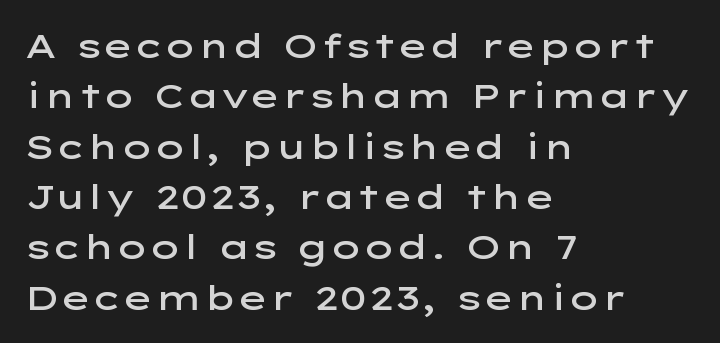
Q: Is the text bold? A: Semi-bold.
Q: Is the text italic (slanted)? A: No, it is upright.
Q: Is the typeface a serif or a sans-serif typeface? A: Sans-serif.
Q: Is the text underlined? A: No.
Q: How is the paragraph aligned? A: Left-aligned.
Q: Is the spacing between letters normal or unusually wide? A: Normal.
Q: Is the spacing between lines tight, normal or loose? A: Normal.
Q: Width (condensed, normal, or wide)? A: Wide.
Q: Stroke contrast? A: Low.
Q: x-height? A: Medium.
Q: Monospaced? A: No.
